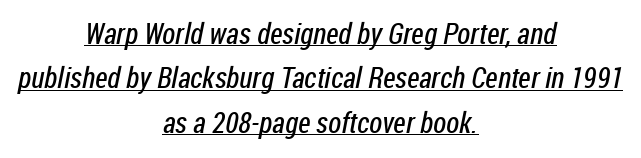
Q: Is the text bold? A: No.
Q: Is the typeface a serif or a sans-serif typeface? A: Sans-serif.
Q: Is the text underlined? A: Yes.
Q: How is the paragraph aligned? A: Centered.
Q: Is the spacing between letters normal or unusually wide? A: Normal.
Q: Is the spacing between lines tight, normal or loose? A: Normal.
Q: Width (condensed, normal, or wide)? A: Condensed.
Q: Stroke contrast? A: Low.
Q: x-height? A: Medium.
Q: Monospaced? A: No.
